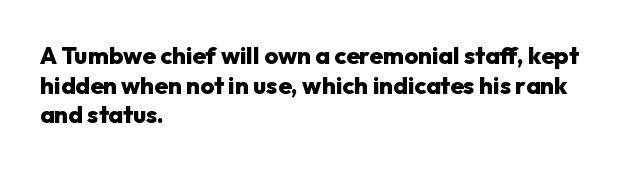
Nobody drew a line under any word here. The lettering stays uniformly vertical, giving the passage a roman look. Each word holds together tightly as a unit, with standard inter-letter gaps. A student would call this left alignment; a typographer would say flush left, rag right. Typographic density is high because the face is bold.
